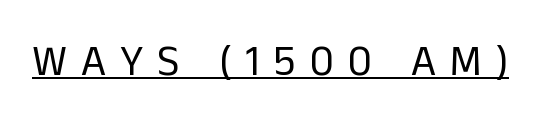
{"serif": "no", "italic": "no", "bold": "no", "weight": "regular", "width": "normal", "stroke_contrast": "low", "x_height": "medium", "monospaced": "no", "underline": "yes", "letter_spacing": "wide", "letter_spacing_em": 0.32, "glyph_px": 43}
